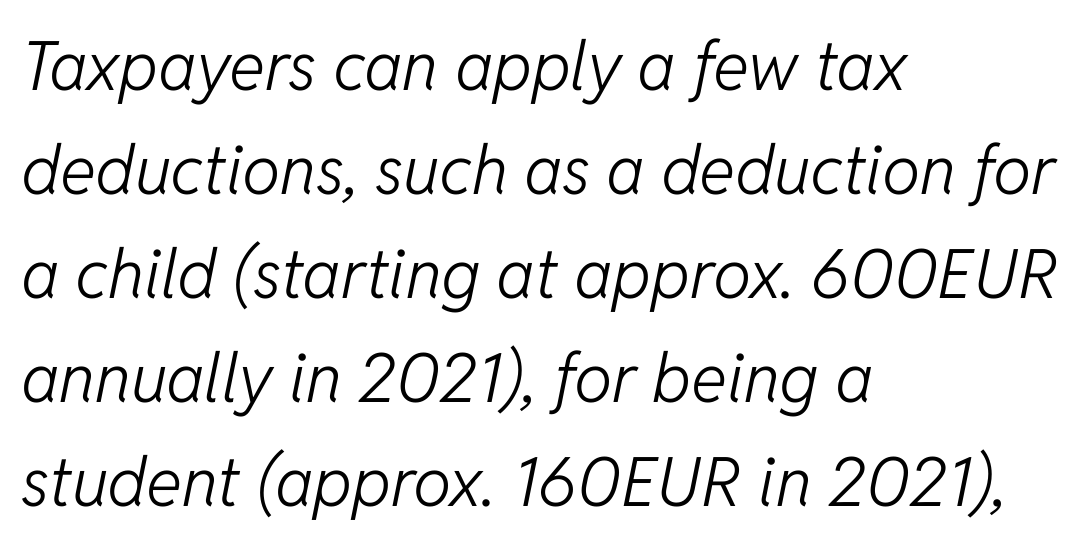
Q: Is the text bold? A: No.
Q: Is the text italic (slanted)? A: Yes, it leans right by about 11 degrees.
Q: Is the text underlined? A: No.
Q: How is the paragraph aligned? A: Left-aligned.
Q: Is the spacing between letters normal or unusually wide? A: Normal.
Q: Is the spacing between lines tight, normal or loose? A: Normal.
Q: Width (condensed, normal, or wide)? A: Normal.
Q: Stroke contrast? A: Low.
Q: x-height? A: Medium.
Q: Monospaced? A: No.
